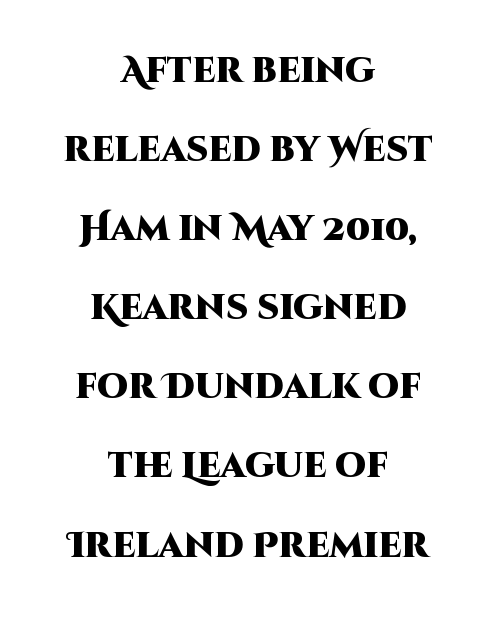
{"serif": "no", "italic": "no", "bold": "yes", "weight": "heavy", "width": "normal", "stroke_contrast": "high", "x_height": "large", "monospaced": "no", "underline": "no", "align": "center", "line_spacing": "loose", "line_spacing_ratio": 2.26, "letter_spacing": "normal", "letter_spacing_em": 0.0, "glyph_px": 35}
